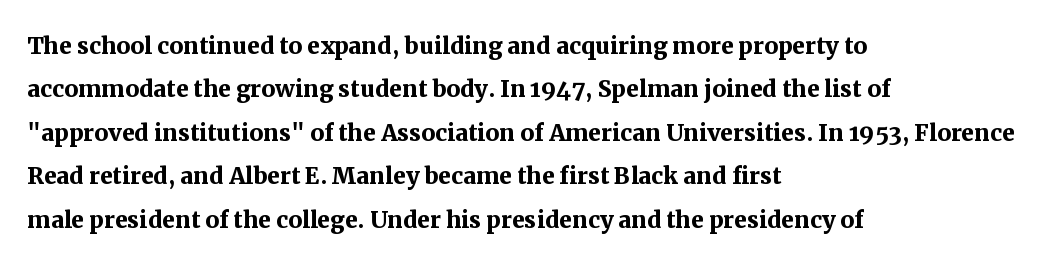
In CSS terms this would be text-align: left. Standard letterfit; no display-style spreading of the glyphs. The passage shown is not underscored anywhere. Successive baselines arrive at the customary interval.
